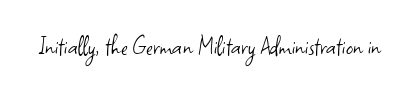
Q: Is the text bold? A: No.
Q: Is the text italic (slanted)? A: Yes.
Q: Is the typeface a serif or a sans-serif typeface? A: Sans-serif.
Q: Is the text underlined? A: No.
Q: Is the spacing between letters normal or unusually wide? A: Normal.
Q: Width (condensed, normal, or wide)? A: Normal.
Q: Stroke contrast? A: Low.
Q: x-height? A: Small.
Q: Monospaced? A: No.
